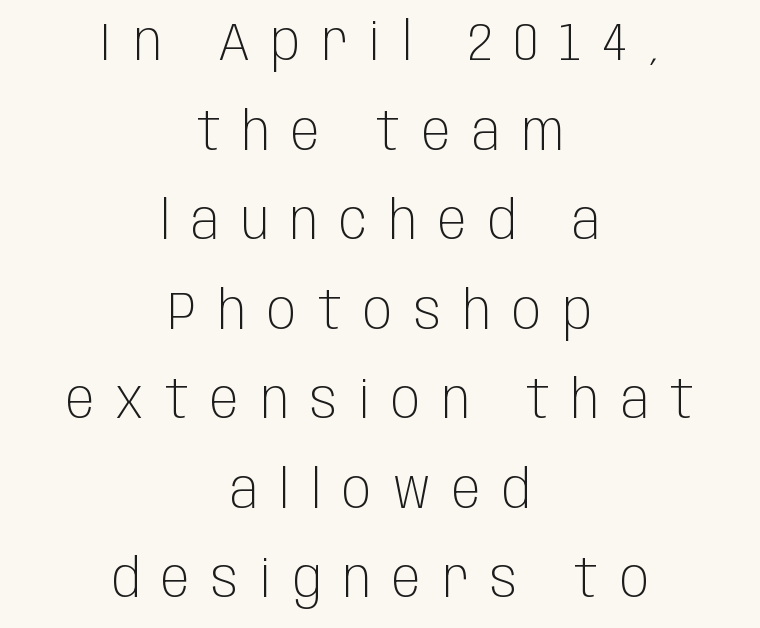
Q: Is the text bold? A: No.
Q: Is the text italic (slanted)? A: No, it is upright.
Q: Is the typeface a serif or a sans-serif typeface? A: Sans-serif.
Q: Is the text underlined? A: No.
Q: How is the paragraph aligned? A: Centered.
Q: Is the spacing between letters normal or unusually wide? A: Unusually wide.
Q: Is the spacing between lines tight, normal or loose? A: Normal.
Q: Width (condensed, normal, or wide)? A: Condensed.
Q: Stroke contrast? A: Low.
Q: x-height? A: Large.
Q: Monospaced? A: No.
